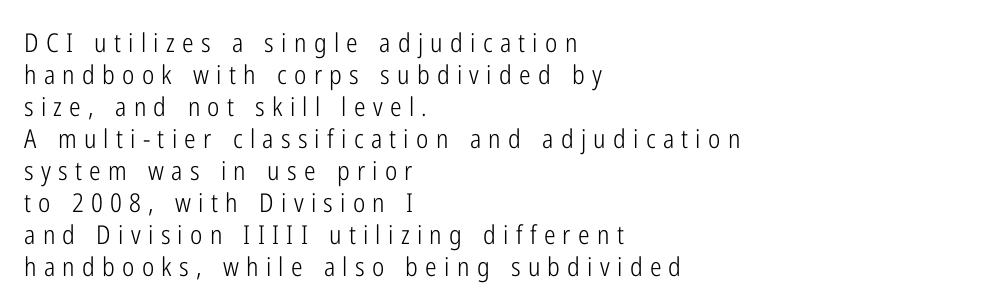
Think standard paragraph weight, or any step lighter than that. It's the straight-up-and-down kind of type. The baseline area is clear. This sample uses expanded letter spacing, leaving extra air between glyphs.
